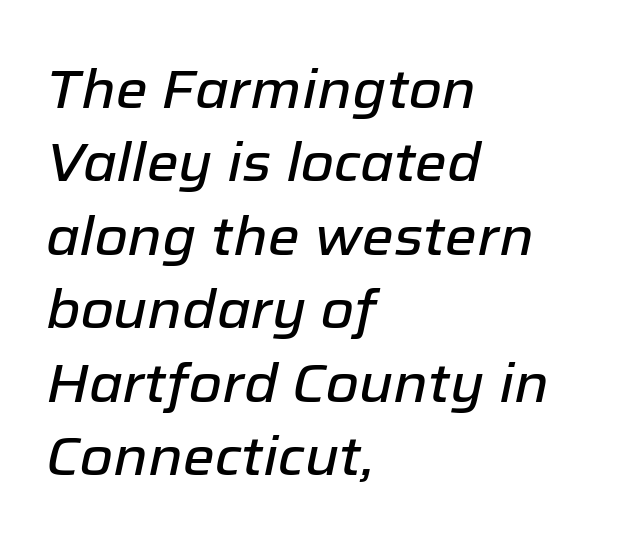
Q: Is the text italic (slanted)? A: Yes, it leans right by about 12 degrees.
Q: Is the text underlined? A: No.
Q: How is the paragraph aligned? A: Left-aligned.
Q: Is the spacing between letters normal or unusually wide? A: Normal.
Q: Is the spacing between lines tight, normal or loose? A: Normal.
Q: Width (condensed, normal, or wide)? A: Normal.
Q: Stroke contrast? A: Low.
Q: x-height? A: Medium.
Q: Monospaced? A: No.
